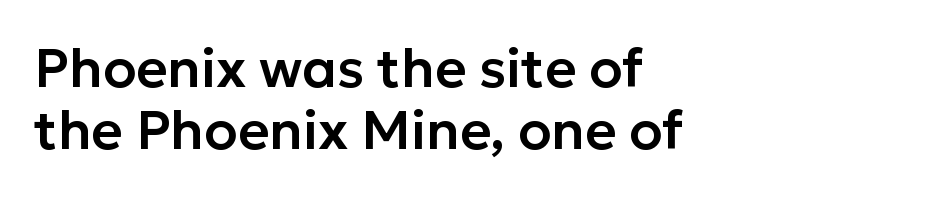
The image shows 54 px sans-serif type, upright; set left-aligned, tight line spacing (1.15x), normal letter spacing, not underlined; low stroke contrast and a medium x-height.
